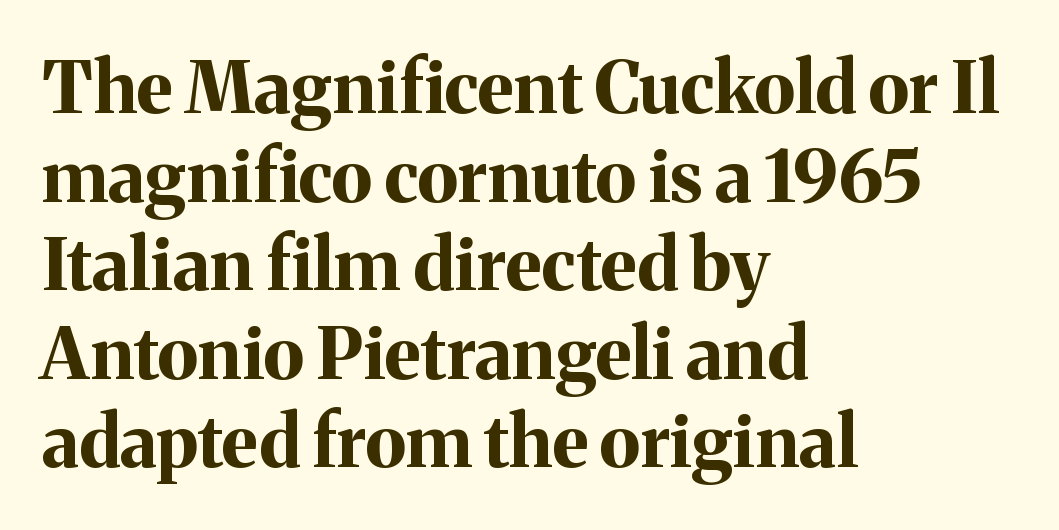
The image shows 72 px bold serif type, upright; set left-aligned, line spacing 1.23x, normal letter spacing, not underlined; medium stroke contrast and a medium x-height.
